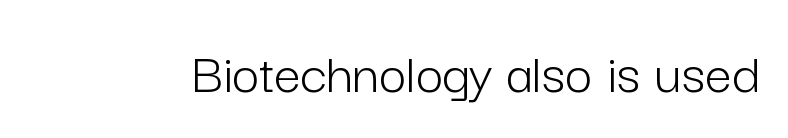
No extra ink here — the face is not bold. There is no visible air inserted between adjacent glyphs. The area under the type is left untouched. No feet cap the strokes, marking this as sans-serif type.
